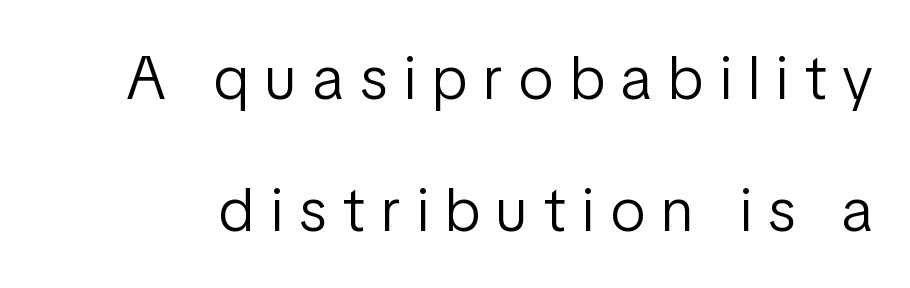
Spacing verdict: proportional, widths tailored to each character. If you measured baseline to baseline, you'd find a long distance. The specimen omits any rule beneath the text block's lines. Check where the strokes stop: nothing finishes them off — pure sans. Characters remain perfectly vertical along every line. The face used here is rendered with a markedly widened letterfit.
